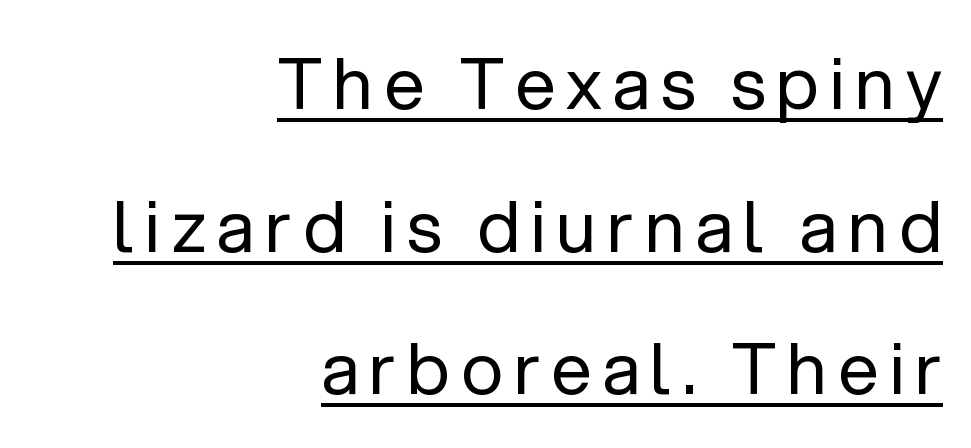
The image shows 72 px regular-weight sans-serif type, upright; set right-aligned, loose line spacing (1.98x), underlined; low stroke contrast and a medium x-height.
